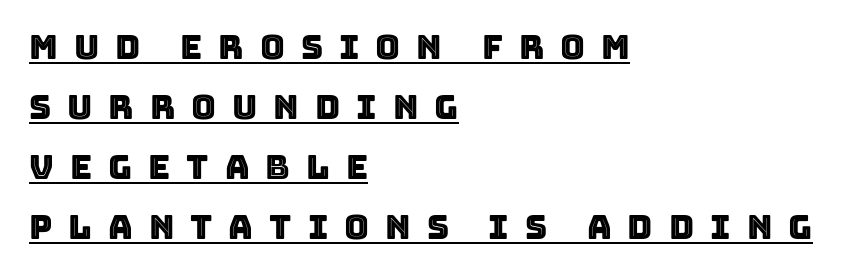
{"italic": "no", "width": "normal", "x_height": "large", "monospaced": "no", "underline": "yes", "align": "left", "line_spacing_ratio": 1.76, "letter_spacing": "wide", "letter_spacing_em": 0.47, "glyph_px": 34}
